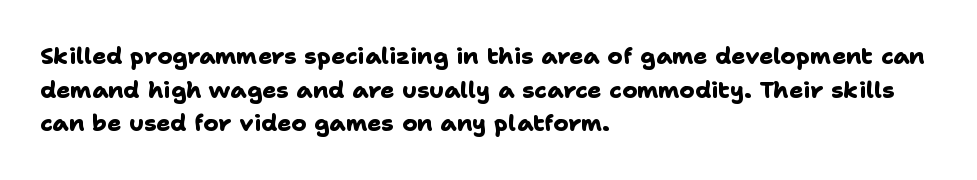
{"bold": "yes", "underline": "no", "align": "left", "line_spacing": "normal", "line_spacing_ratio": 1.46, "letter_spacing": "normal", "letter_spacing_em": 0.0, "glyph_px": 23}
